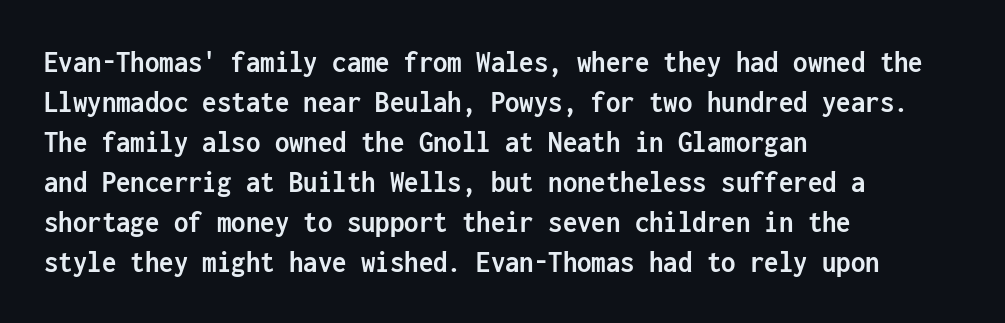
Note: no serifs on the glyphs. Between one letter and the next there's only the usual sliver of space. Compared with typical paragraphs, the rows here are spaced about the same. The passage shown is typed in a monospace face where columns stay perfectly aligned. This is roman type, the default non-slanted kind. Descenders hang freely into open space.
